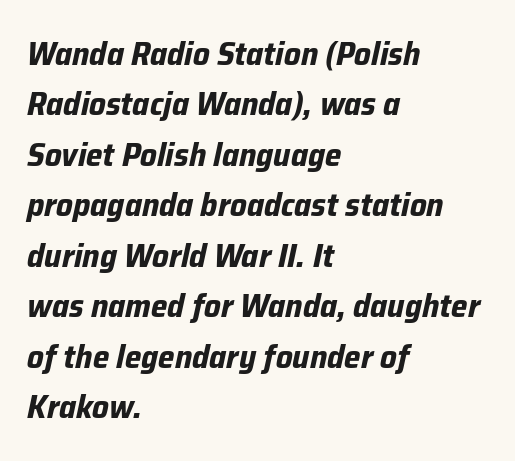
The image shows 33 px bold type, italic (leaning right); set left-aligned, normal line spacing (1.53x), normal letter spacing, not underlined; low stroke contrast and a medium x-height.
